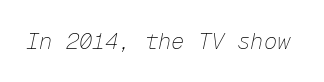
The image shows 22 px text type, italic (leaning right); set normal letter spacing, not underlined.
